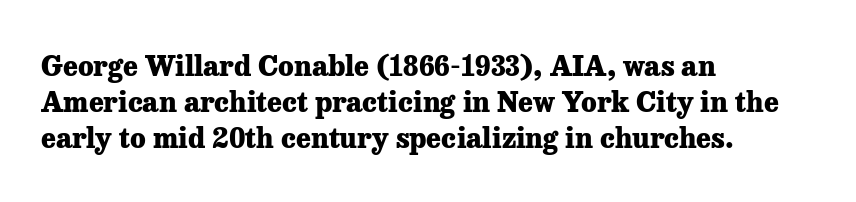
Q: Is the text bold? A: Yes.
Q: Is the text italic (slanted)? A: No, it is upright.
Q: Is the typeface a serif or a sans-serif typeface? A: Serif.
Q: Is the text underlined? A: No.
Q: How is the paragraph aligned? A: Left-aligned.
Q: Is the spacing between letters normal or unusually wide? A: Normal.
Q: Is the spacing between lines tight, normal or loose? A: Normal.
Q: Width (condensed, normal, or wide)? A: Normal.
Q: Stroke contrast? A: Low.
Q: x-height? A: Medium.
Q: Monospaced? A: No.
